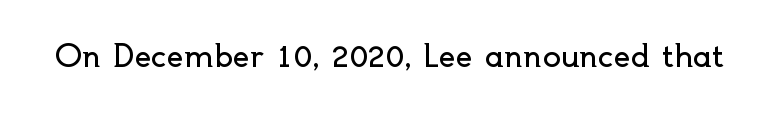
The image shows 30 px regular-weight sans-serif type, upright; set normal letter spacing, not underlined; a small x-height.
